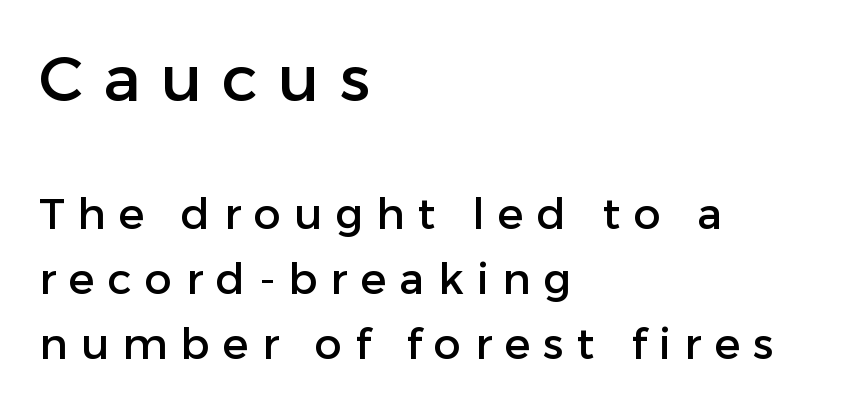
{"serif": "no", "italic": "no", "width": "normal", "stroke_contrast": "low", "x_height": "medium", "monospaced": "no", "underline": "no", "align": "left", "line_spacing": "normal", "line_spacing_ratio": 1.51, "letter_spacing": "wide", "letter_spacing_em": 0.31, "larger_block": "first", "size_ratio": 1.49, "glyph_px": 64}
